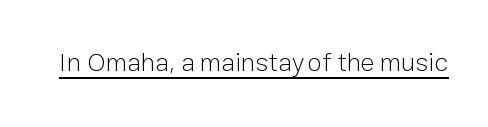
Q: Is the text bold? A: No.
Q: Is the text italic (slanted)? A: No, it is upright.
Q: Is the text underlined? A: Yes.
Q: Is the spacing between letters normal or unusually wide? A: Normal.
